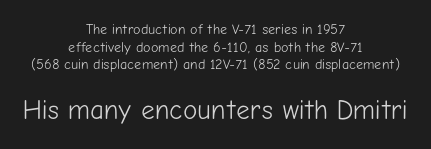
Every stem runs plumb, perpendicular to the baseline. Beneath every word, the page is bare. Tracking value appears to be zero — textbook default spacing. The designer left line spacing at the default. Is the block centered? Yes — each line is placed symmetrically about the middle.
